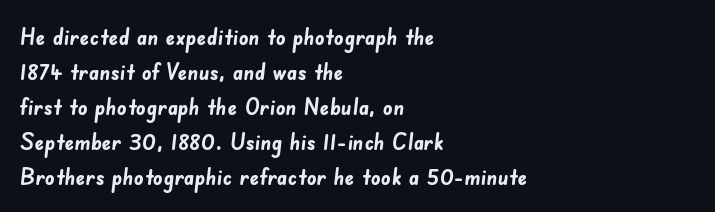
The image shows 24 px bold type; set left-aligned, normal line spacing (1.46x), normal letter spacing, not underlined.
